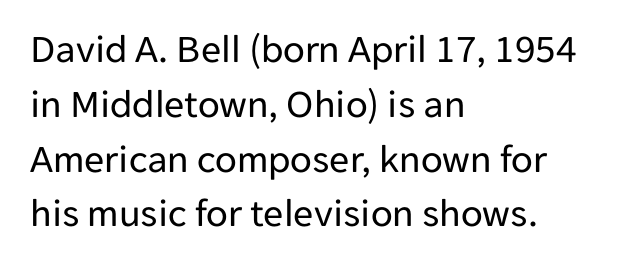
The rag falls on the right side of this text block. The font is comparable to plain body text, perhaps lighter. The zone under the glyphs is completely vacant. The letters advance in unequal steps, a hallmark of proportional type.
